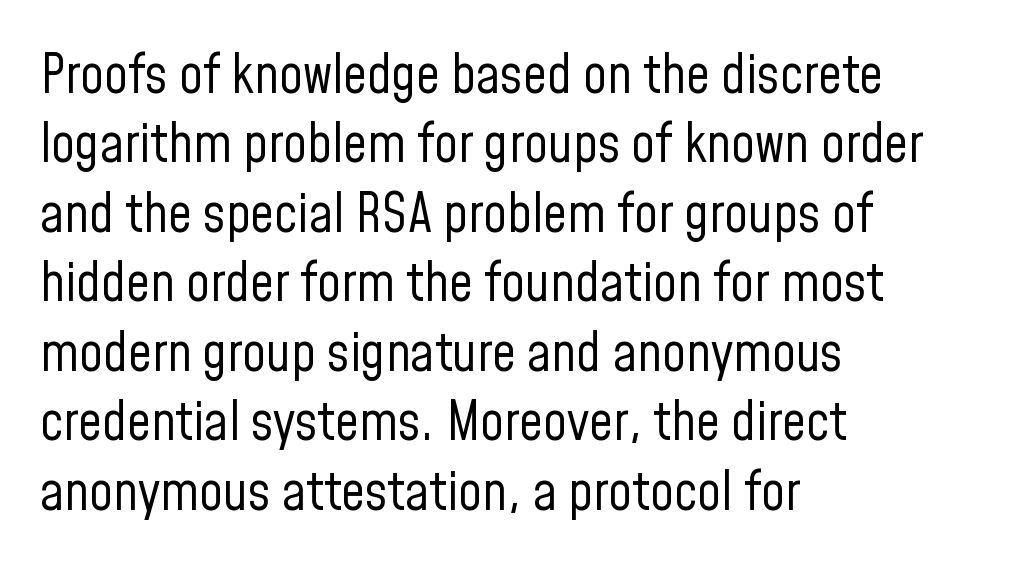
Q: Is the text bold? A: No.
Q: Is the text italic (slanted)? A: No, it is upright.
Q: Is the typeface a serif or a sans-serif typeface? A: Sans-serif.
Q: Is the text underlined? A: No.
Q: How is the paragraph aligned? A: Left-aligned.
Q: Is the spacing between letters normal or unusually wide? A: Normal.
Q: Is the spacing between lines tight, normal or loose? A: Normal.
Q: Width (condensed, normal, or wide)? A: Condensed.
Q: Stroke contrast? A: Low.
Q: x-height? A: Medium.
Q: Monospaced? A: No.
